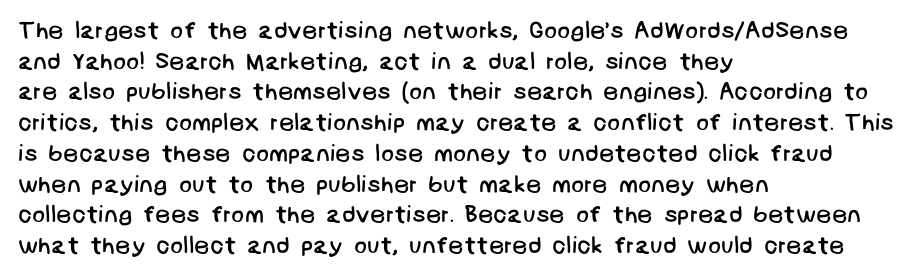
{"bold": "no", "underline": "no", "align": "left", "line_spacing": "normal", "line_spacing_ratio": 1.28, "letter_spacing": "normal", "letter_spacing_em": 0.0, "glyph_px": 24}
